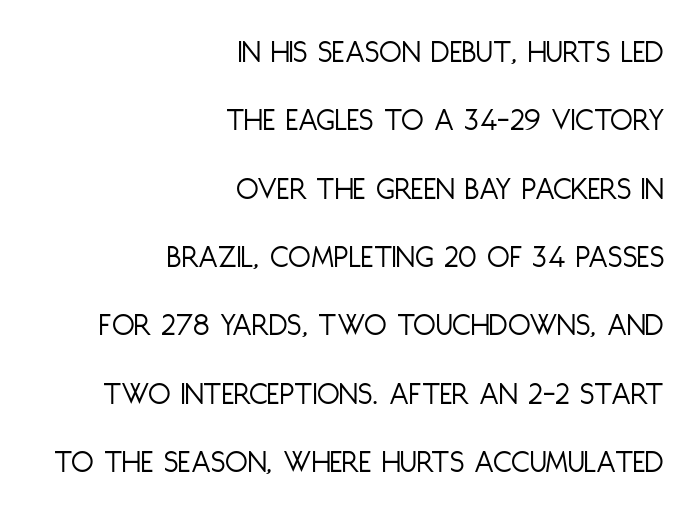
{"serif": "no", "italic": "no", "bold": "no", "weight": "light", "width": "condensed", "stroke_contrast": "low", "x_height": "large", "monospaced": "no", "underline": "no", "align": "right", "line_spacing": "loose", "line_spacing_ratio": 2.07, "letter_spacing": "normal", "letter_spacing_em": 0.0, "glyph_px": 33}
